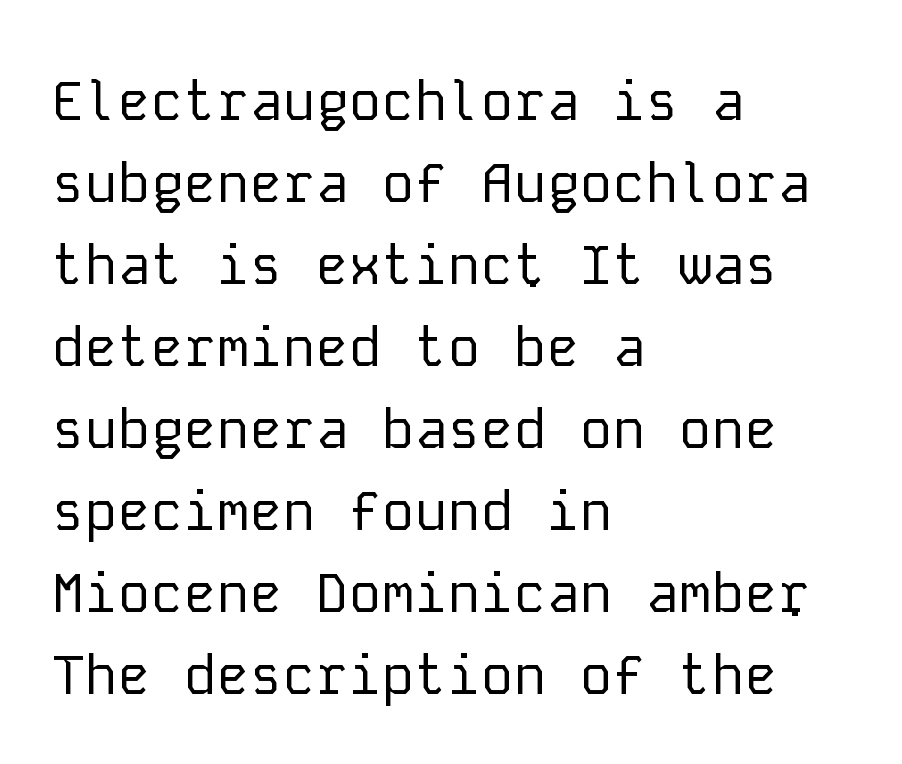
{"serif": "no", "italic": "no", "bold": "no", "weight": "regular", "width": "normal", "stroke_contrast": "low", "x_height": "medium", "monospaced": "yes", "underline": "no", "align": "left", "line_spacing": "normal", "line_spacing_ratio": 1.49, "letter_spacing": "normal", "letter_spacing_em": 0.0, "glyph_px": 55}
